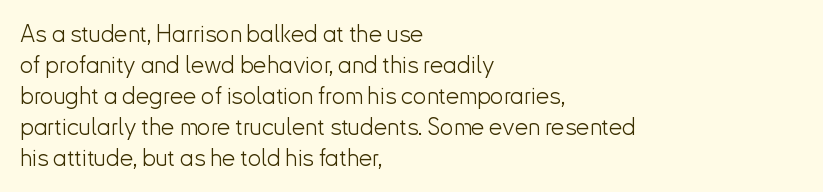
The image shows 24 px text type, upright; set left-aligned, normal line spacing (1.29x), normal letter spacing, not underlined.
